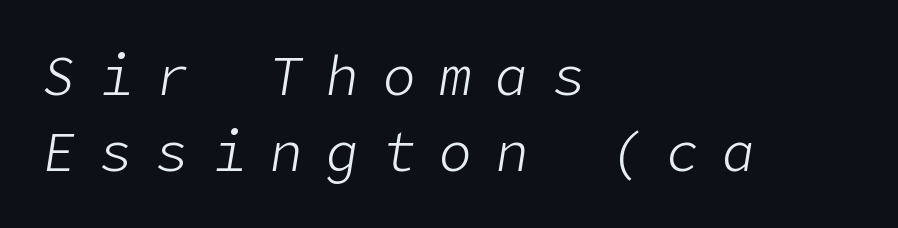
The image shows 55 px light type, italic (leaning right); set left-aligned, normal line spacing (1.39x), unusually wide letter spacing (+0.43 em), not underlined; low stroke contrast and a medium x-height.
